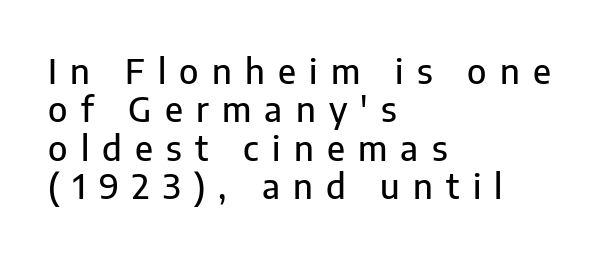
The image shows 34 px sans-serif type, upright; set left-aligned, tight line spacing (1.13x), unusually wide letter spacing (+0.39 em), not underlined; low stroke contrast and a medium x-height.
